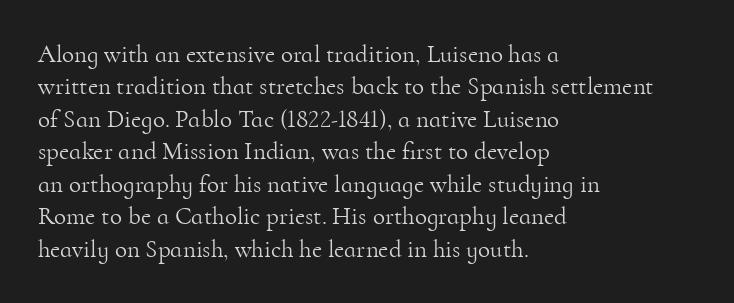
Q: Is the text bold? A: No.
Q: Is the text italic (slanted)? A: No, it is upright.
Q: Is the text underlined? A: No.
Q: How is the paragraph aligned? A: Left-aligned.
Q: Is the spacing between letters normal or unusually wide? A: Normal.
Q: Is the spacing between lines tight, normal or loose? A: Normal.
